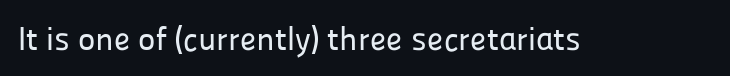
The image shows 33 px sans-serif type, upright; set normal letter spacing, not underlined; low stroke contrast and a medium x-height.
